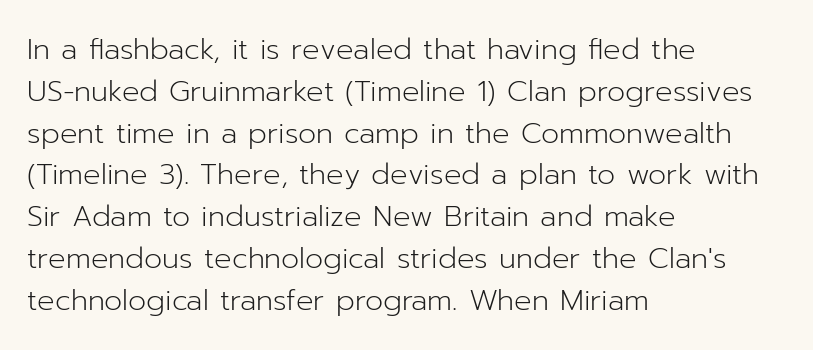
Q: Is the text bold? A: No.
Q: Is the text italic (slanted)? A: No, it is upright.
Q: Is the typeface a serif or a sans-serif typeface? A: Sans-serif.
Q: Is the text underlined? A: No.
Q: How is the paragraph aligned? A: Left-aligned.
Q: Is the spacing between letters normal or unusually wide? A: Normal.
Q: Is the spacing between lines tight, normal or loose? A: Normal.
Q: Width (condensed, normal, or wide)? A: Normal.
Q: Stroke contrast? A: Low.
Q: x-height? A: Medium.
Q: Monospaced? A: No.
